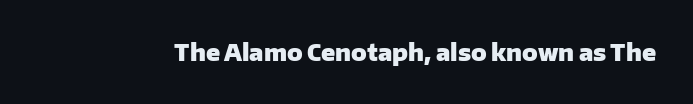
The image shows 23 px bold type, upright; set normal letter spacing, not underlined.
